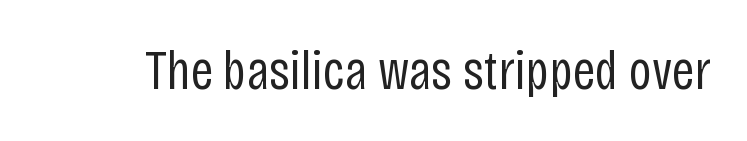
The image shows 56 px regular-weight, condensed sans-serif type, upright; set normal letter spacing, not underlined; low stroke contrast and a large x-height.
